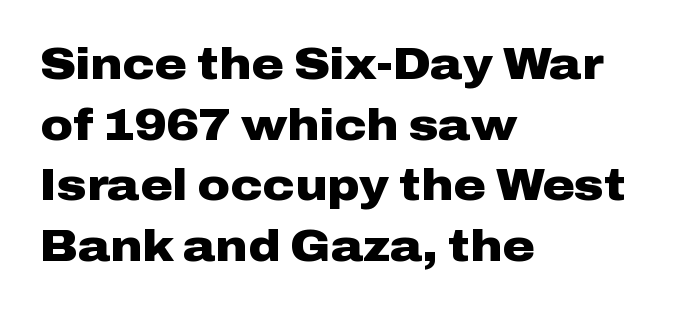
Spacing between characters is what you'd get straight out of the box. A clean baseline with only descenders dipping below it. The letters advance in unequal steps, a hallmark of proportional type. Observe the absence of serifs on each vertical stroke in this sample. These lines sit exactly where default settings would place them.
